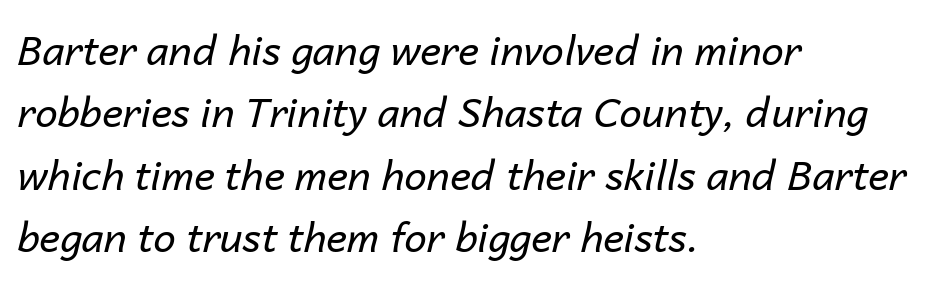
The image shows 40 px regular-weight type, italic (leaning right); set left-aligned, normal line spacing (1.56x), normal letter spacing, not underlined; low stroke contrast and a medium x-height.
